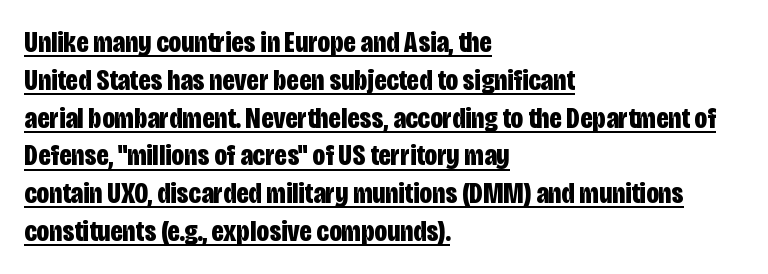
{"serif": "no", "italic": "no", "bold": "yes", "weight": "bold", "width": "condensed", "stroke_contrast": "low", "x_height": "large", "monospaced": "no", "underline": "yes", "align": "left", "line_spacing": "normal", "line_spacing_ratio": 1.26, "letter_spacing": "normal", "letter_spacing_em": 0.0, "glyph_px": 30}
